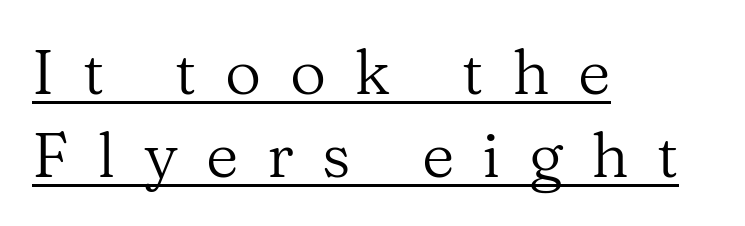
Q: Is the text bold? A: No.
Q: Is the text italic (slanted)? A: No, it is upright.
Q: Is the typeface a serif or a sans-serif typeface? A: Serif.
Q: Is the text underlined? A: Yes.
Q: How is the paragraph aligned? A: Left-aligned.
Q: Is the spacing between letters normal or unusually wide? A: Unusually wide.
Q: Is the spacing between lines tight, normal or loose? A: Normal.
Q: Width (condensed, normal, or wide)? A: Normal.
Q: Stroke contrast? A: Medium.
Q: x-height? A: Medium.
Q: Monospaced? A: No.
